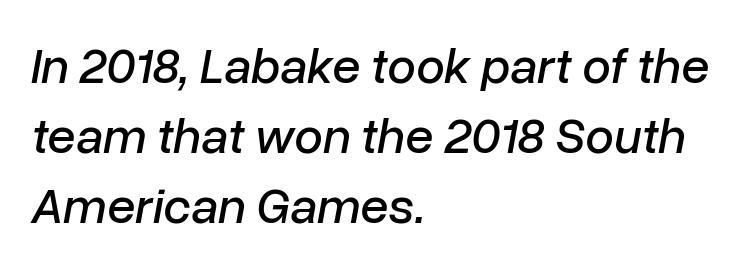
Q: Is the text italic (slanted)? A: Yes, it leans right by about 10 degrees.
Q: Is the text underlined? A: No.
Q: How is the paragraph aligned? A: Left-aligned.
Q: Is the spacing between letters normal or unusually wide? A: Normal.
Q: Is the spacing between lines tight, normal or loose? A: Normal.
Q: Width (condensed, normal, or wide)? A: Normal.
Q: Stroke contrast? A: Low.
Q: x-height? A: Medium.
Q: Monospaced? A: No.
